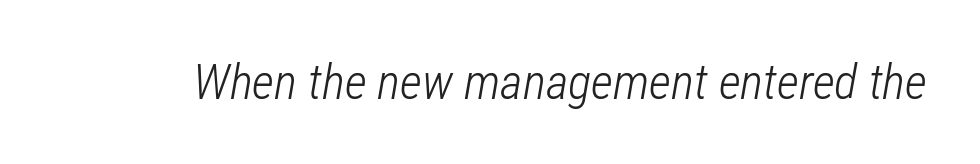
The image shows 49 px light, condensed type, italic (leaning right); set normal letter spacing, not underlined; low stroke contrast and a medium x-height.
